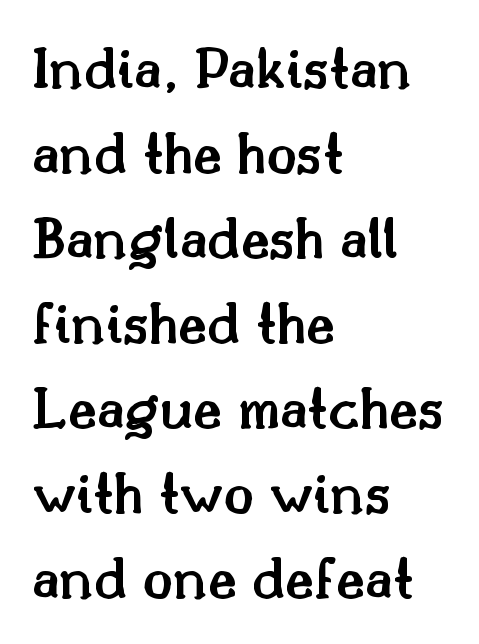
The image shows 62 px semibold serif type, upright; set left-aligned, normal line spacing (1.37x), normal letter spacing, not underlined; medium stroke contrast and a small x-height.
